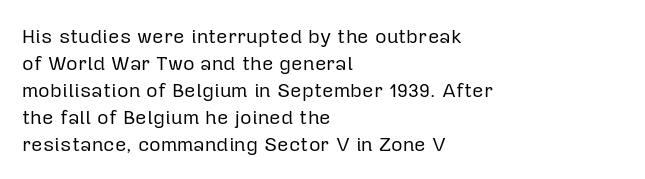
This sample uses an upright cut, with every glyph sitting square on the baseline. Reading down the column, the eye jumps a familiar distance to each next line. The horizontal fit of the characters is conventional and even. This is not heavy type; no bold has been used.
